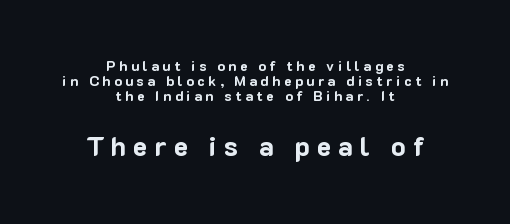
The image shows 27 px bold type, upright; set centered, tight line spacing (1.08x), unusually wide letter spacing (+0.26 em), not underlined; the second (bottom) block is 1.93x larger.
